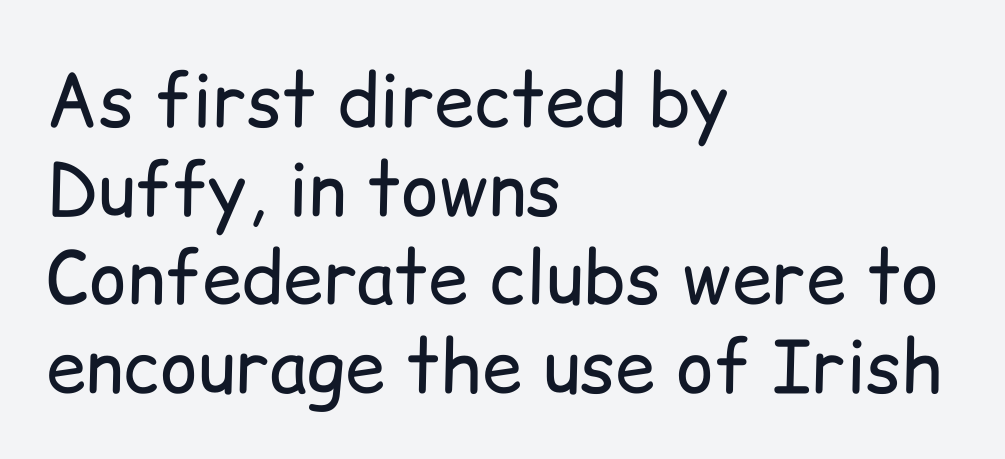
The rendering anchors every line to the left-hand side. You could not count columns in this text — the font is proportionally spaced. Tracking here is standard; glyphs follow each other at the usual distance. The cut favours lightness, reaching ordinary text weight at its darkest. Does the lettering tilt? It doesn't — this is upright. The glyphs are unaccompanied by any horizontal stroke below them.
